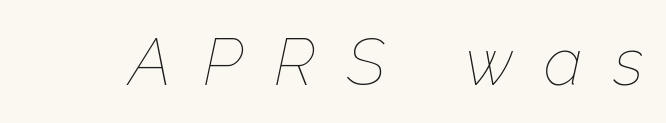
Q: Is the text bold? A: No.
Q: Is the text italic (slanted)? A: Yes, it leans right by about 12 degrees.
Q: Is the text underlined? A: No.
Q: Is the spacing between letters normal or unusually wide? A: Unusually wide.
Q: Width (condensed, normal, or wide)? A: Normal.
Q: Stroke contrast? A: Low.
Q: x-height? A: Medium.
Q: Monospaced? A: No.
